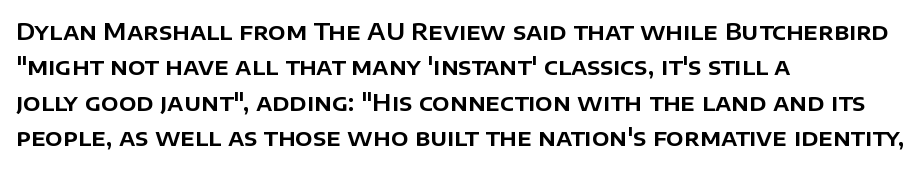
Nope, not italic — everything's standing straight. Words appear dense and cohesive because spacing is normal. The baseline area is clear. These lines sit exactly where default settings would place them. The compositor pushed each line to the left boundary.
